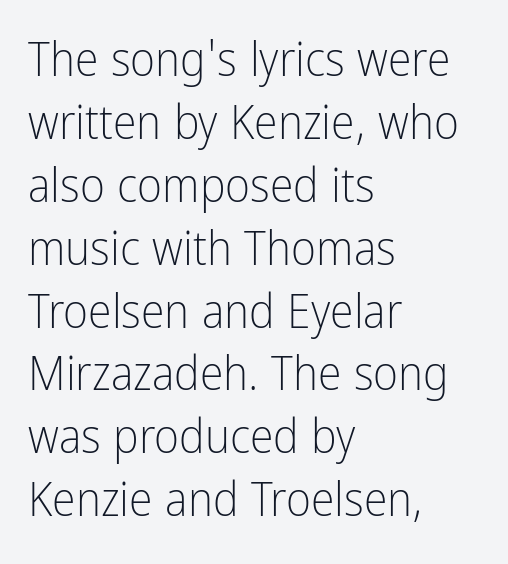
Q: Is the text bold? A: No.
Q: Is the text italic (slanted)? A: No, it is upright.
Q: Is the typeface a serif or a sans-serif typeface? A: Sans-serif.
Q: Is the text underlined? A: No.
Q: How is the paragraph aligned? A: Left-aligned.
Q: Is the spacing between letters normal or unusually wide? A: Normal.
Q: Is the spacing between lines tight, normal or loose? A: Normal.
Q: Width (condensed, normal, or wide)? A: Condensed.
Q: Stroke contrast? A: Low.
Q: x-height? A: Medium.
Q: Monospaced? A: No.
